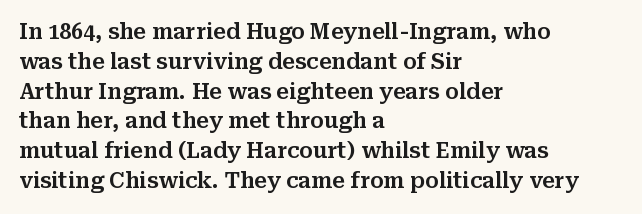
Which margin do the lines hug? The left one — the right edge is uneven. The letters stand upright; this is a roman face. Any mark beneath the type? The region is blank. The space between consecutive lines is moderate. No extra tracking has been applied to these lines.
